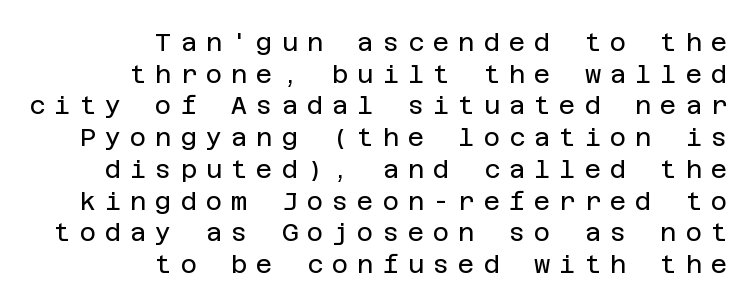
The image shows 25 px text type, upright; set right-aligned, normal line spacing (1.27x), unusually wide letter spacing (+0.36 em), not underlined.
